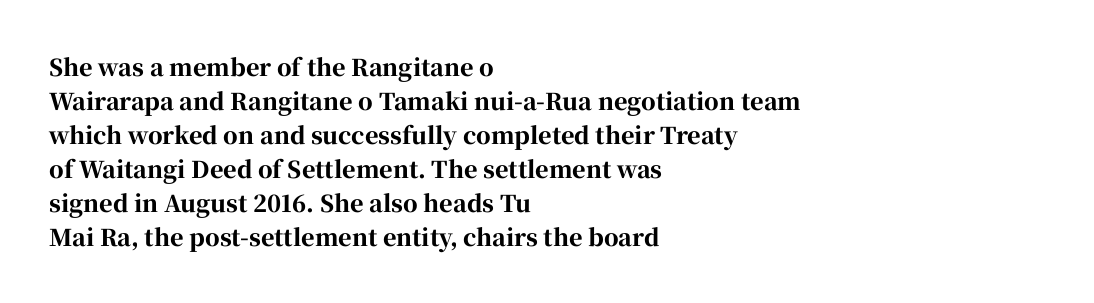
Q: Is the text bold? A: Yes.
Q: Is the text italic (slanted)? A: No, it is upright.
Q: Is the text underlined? A: No.
Q: How is the paragraph aligned? A: Left-aligned.
Q: Is the spacing between letters normal or unusually wide? A: Normal.
Q: Is the spacing between lines tight, normal or loose? A: Normal.
